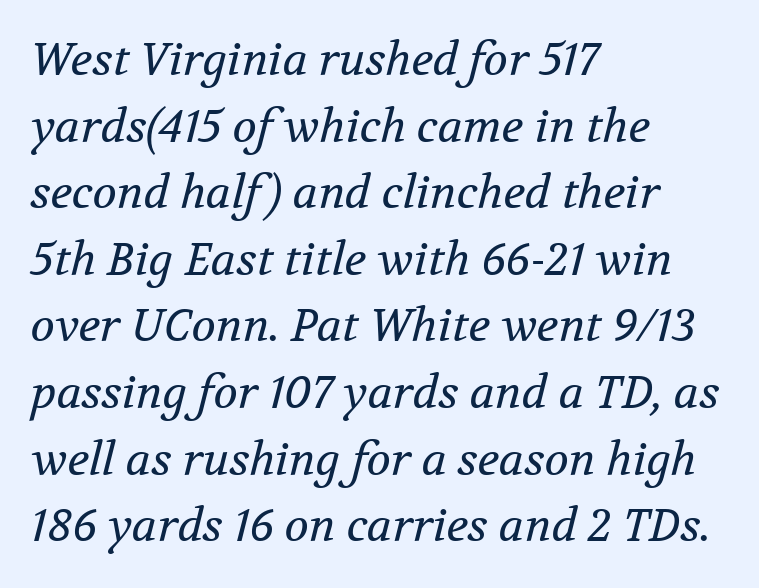
{"serif": "yes", "italic": "yes", "lean": "right", "slant_degrees": 12, "bold": "no", "weight": "regular", "width": "normal", "stroke_contrast": "medium", "x_height": "medium", "monospaced": "no", "underline": "no", "align": "left", "line_spacing": "normal", "line_spacing_ratio": 1.48, "letter_spacing": "normal", "letter_spacing_em": 0.0, "glyph_px": 45}
